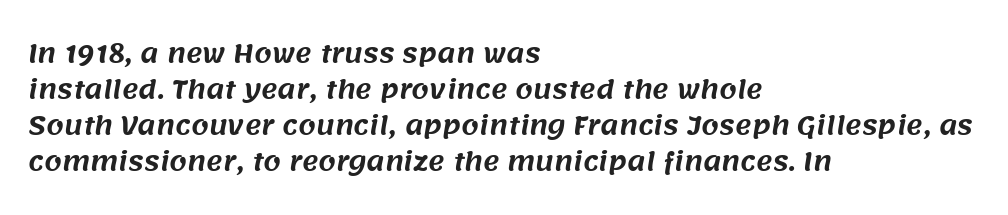
The image shows 25 px text type; set left-aligned, normal line spacing (1.44x), normal letter spacing, not underlined.
